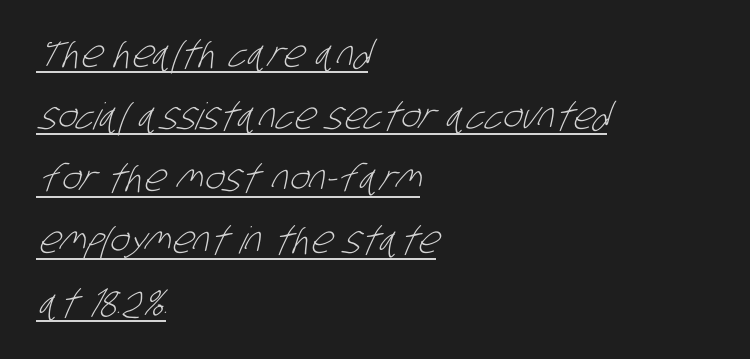
The image shows 37 px light, condensed sans-serif type; set left-aligned, normal line spacing (1.68x), normal letter spacing, underlined; low stroke contrast and a large x-height.
